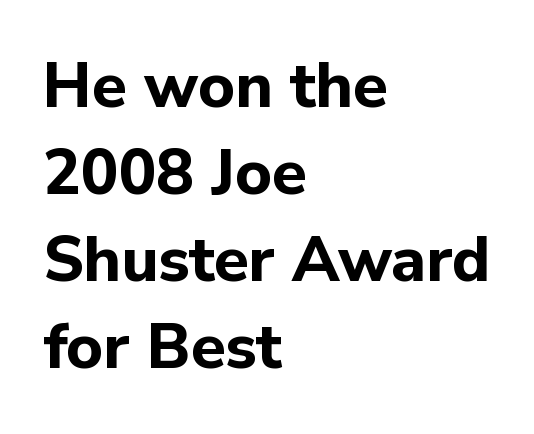
These lines were composed using upright roman letters. The designer went with a sans here, leaving each stem footless. Compared with typical paragraphs, the rows here are spaced about the same. You'd pick this weight for a headline — it's a proper bold. Each word holds together tightly as a unit, with standard inter-letter gaps.
